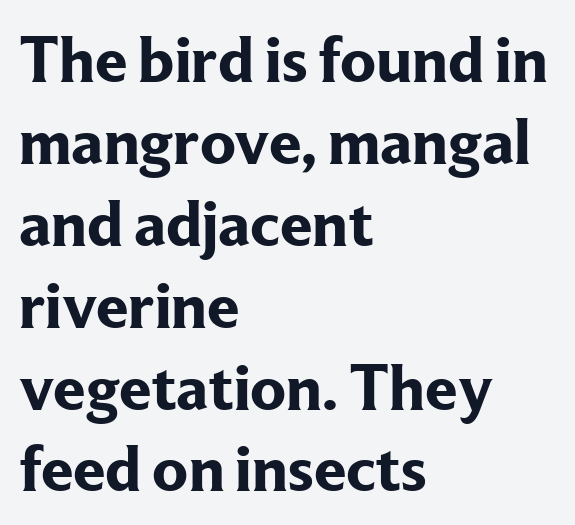
{"serif": "yes", "italic": "no", "bold": "yes", "weight": "bold", "width": "normal", "stroke_contrast": "low", "x_height": "medium", "monospaced": "no", "underline": "no", "align": "left", "line_spacing": "normal", "line_spacing_ratio": 1.26, "letter_spacing": "normal", "letter_spacing_em": 0.0, "glyph_px": 65}
